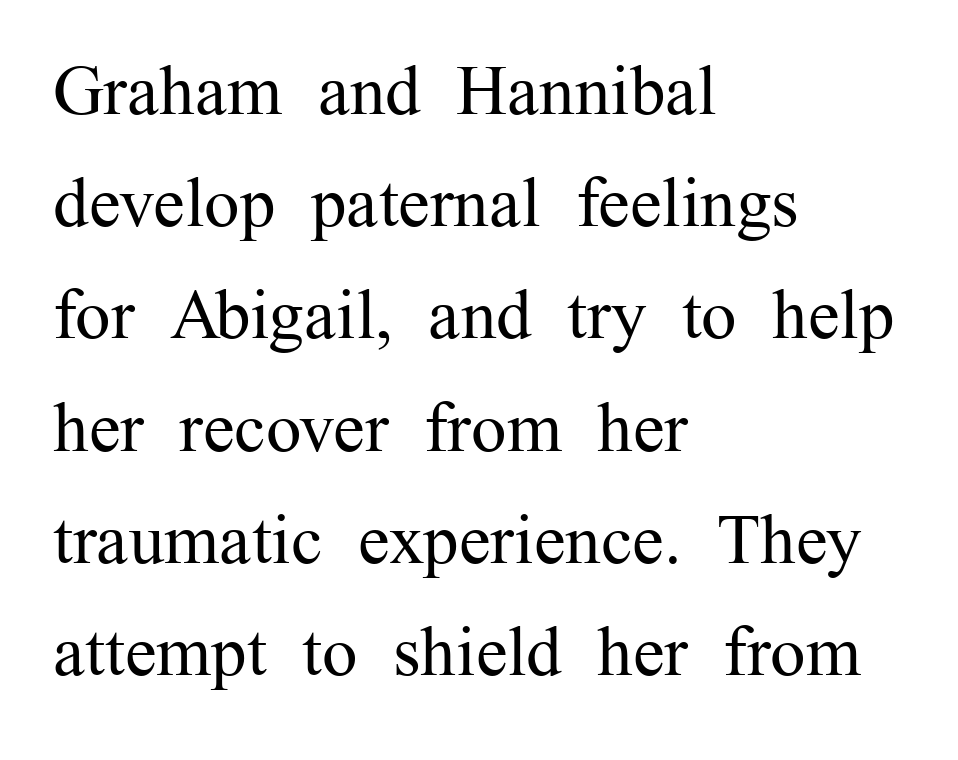
Rendered with straight, roman letterforms. The letterforms sit shoulder to shoulder at normal distance. Character widths vary here, with narrow letters taking less room than wide ones. Weight: in the light-to-regular range. This sample uses a serif face.
